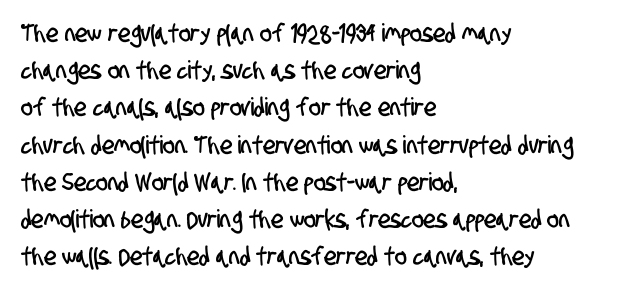
The image shows 25 px text type; set left-aligned, normal line spacing (1.49x), normal letter spacing, not underlined.
